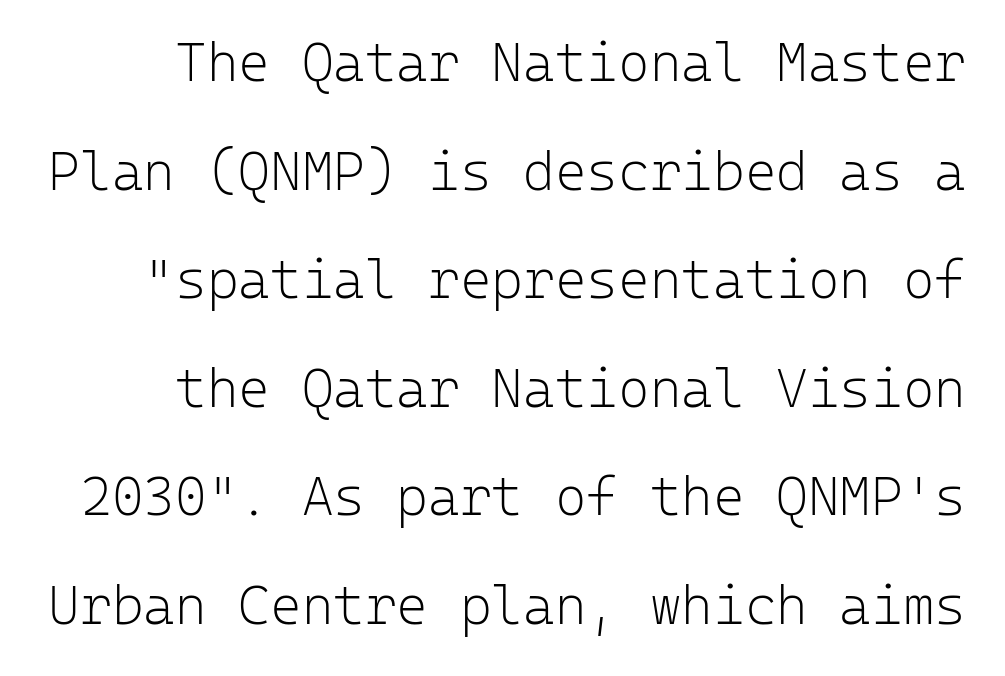
{"serif": "no", "italic": "no", "bold": "no", "weight": "light", "width": "normal", "stroke_contrast": "low", "x_height": "medium", "monospaced": "yes", "underline": "no", "line_spacing": "loose", "line_spacing_ratio": 2.01, "letter_spacing": "normal", "letter_spacing_em": 0.0, "glyph_px": 54}
